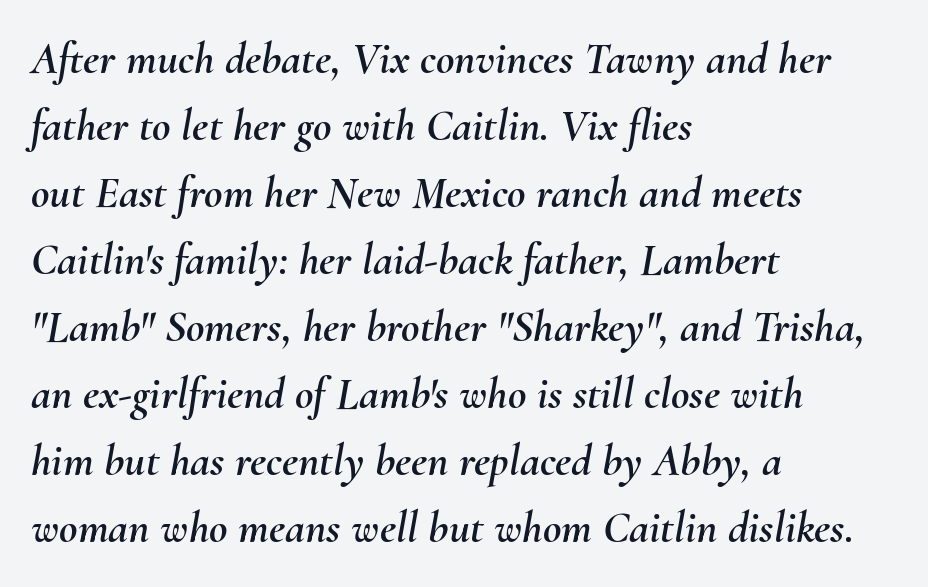
Q: Is the text italic (slanted)? A: Yes, it leans right by about 10 degrees.
Q: Is the text underlined? A: No.
Q: How is the paragraph aligned? A: Left-aligned.
Q: Is the spacing between letters normal or unusually wide? A: Normal.
Q: Is the spacing between lines tight, normal or loose? A: Normal.
Q: Width (condensed, normal, or wide)? A: Normal.
Q: Stroke contrast? A: Medium.
Q: x-height? A: Small.
Q: Monospaced? A: No.
